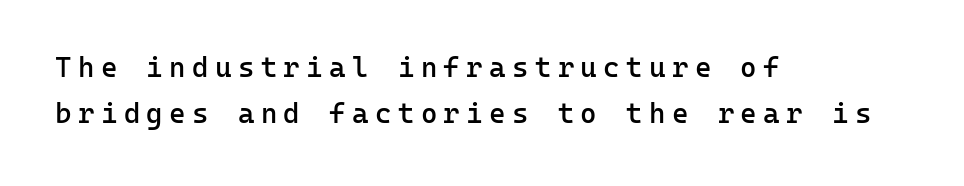
{"serif": "no", "italic": "no", "bold": "semi", "weight": "semibold", "width": "normal", "stroke_contrast": "low", "x_height": "medium", "monospaced": "yes", "underline": "no", "align": "left", "line_spacing": "normal", "line_spacing_ratio": 1.66, "letter_spacing": "wide", "letter_spacing_em": 0.23, "glyph_px": 28}
